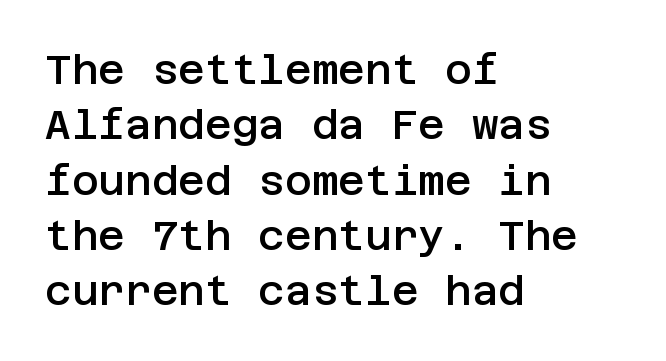
{"serif": "no", "italic": "no", "bold": "semi", "weight": "semibold", "width": "normal", "stroke_contrast": "low", "x_height": "large", "underline": "no", "align": "left", "line_spacing": "normal", "line_spacing_ratio": 1.35, "letter_spacing": "normal", "letter_spacing_em": 0.0, "glyph_px": 41}
